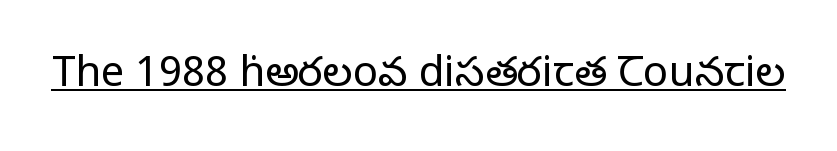
{"serif": "yes", "italic": "no", "bold": "no", "weight": "regular", "width": "normal", "stroke_contrast": "low", "x_height": "large", "monospaced": "no", "underline": "yes", "letter_spacing": "normal", "letter_spacing_em": 0.0, "glyph_px": 42}
